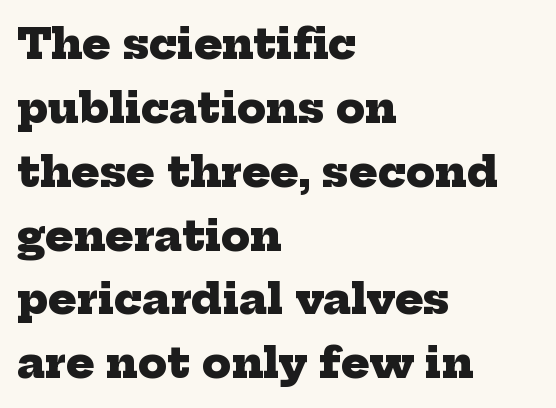
Q: Is the text bold? A: Yes.
Q: Is the typeface a serif or a sans-serif typeface? A: Serif.
Q: Is the text underlined? A: No.
Q: How is the paragraph aligned? A: Left-aligned.
Q: Is the spacing between letters normal or unusually wide? A: Normal.
Q: Is the spacing between lines tight, normal or loose? A: Normal.
Q: Width (condensed, normal, or wide)? A: Normal.
Q: Stroke contrast? A: Low.
Q: x-height? A: Medium.
Q: Monospaced? A: No.
